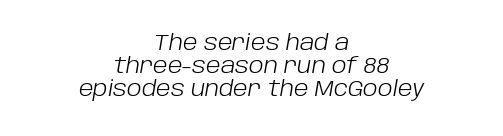
Q: Is the text bold? A: No.
Q: Is the text italic (slanted)? A: Yes, it leans right by about 10 degrees.
Q: Is the text underlined? A: No.
Q: How is the paragraph aligned? A: Centered.
Q: Is the spacing between letters normal or unusually wide? A: Normal.
Q: Is the spacing between lines tight, normal or loose? A: Tight.
